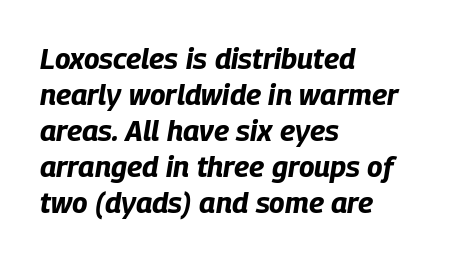
{"italic": "yes", "lean": "right", "slant_degrees": 9, "bold": "yes", "weight": "bold", "width": "condensed", "stroke_contrast": "low", "x_height": "large", "monospaced": "no", "underline": "no", "align": "left", "line_spacing_ratio": 1.24, "letter_spacing": "normal", "letter_spacing_em": 0.0, "glyph_px": 29}
